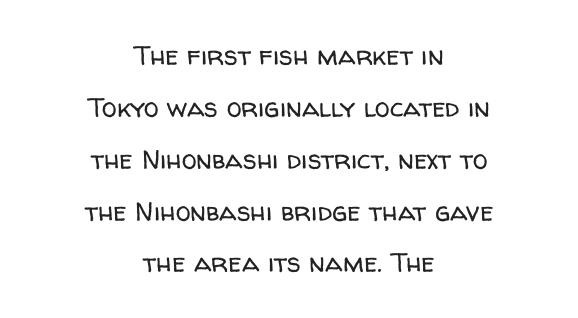
These glyphs show unthickened strokes, regular width or finer. The type is set solid horizontally, with unmodified tracking. Is there much room between lines? Yes — plenty of vertical air separates them. Any mark beneath the type? The region is blank. It's the straight-up-and-down kind of type. Short and long lines alike share a common midpoint.
